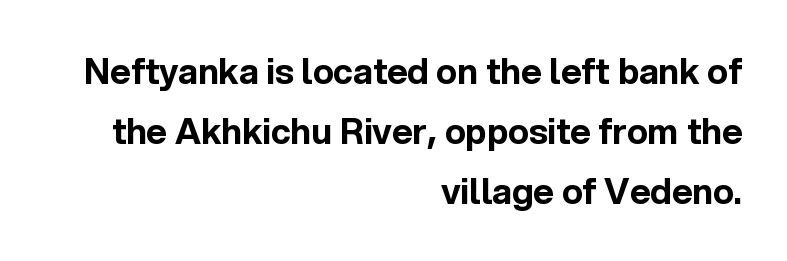
The image shows 35 px bold sans-serif type, upright; set right-aligned, line spacing 1.71x, normal letter spacing, not underlined; a medium x-height.
